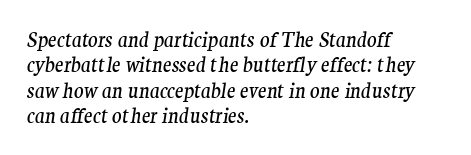
{"italic": "yes", "lean": "right", "slant_degrees": 9, "bold": "no", "underline": "no", "align": "left", "line_spacing": "normal", "line_spacing_ratio": 1.27, "letter_spacing": "normal", "letter_spacing_em": 0.0, "glyph_px": 20}
